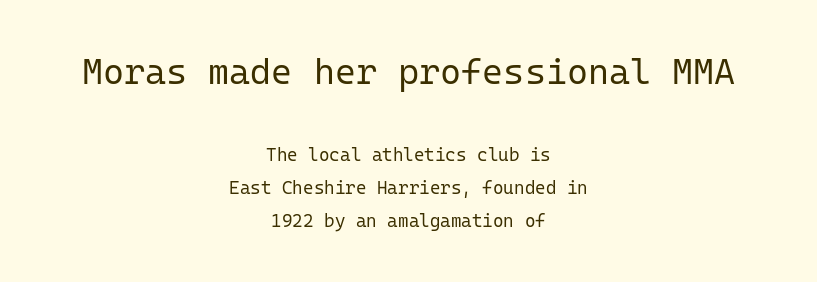
{"serif": "no", "italic": "no", "bold": "no", "weight": "regular", "width": "normal", "stroke_contrast": "low", "x_height": "medium", "monospaced": "yes", "underline": "no", "align": "center", "line_spacing_ratio": 1.82, "letter_spacing": "normal", "letter_spacing_em": 0.0, "larger_block": "first", "size_ratio": 2.0, "glyph_px": 36}
